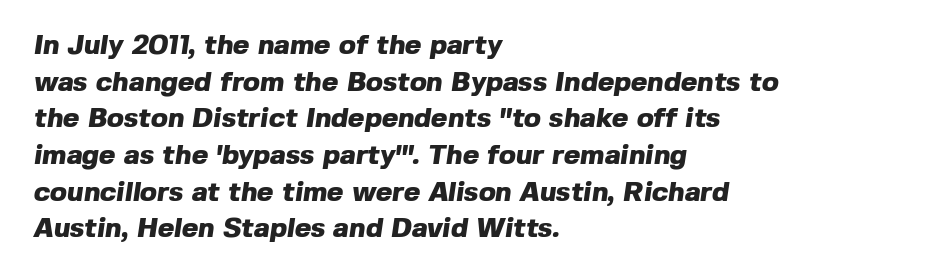
A typesetter would label this face a sans. The tracking reads as untouched default to a designer's eye. You could not count columns in this text — the font is proportionally spaced. In terms of leading, this rendering sits right in the middle.
